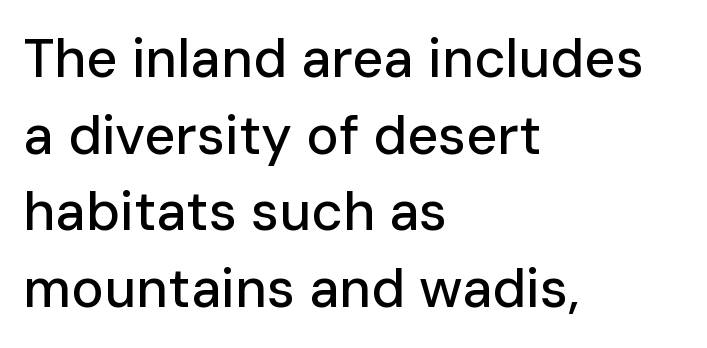
In terms of posture, this sample is upright. Words appear dense and cohesive because spacing is normal. Every row of glyphs begins at an identical x-position on the left. Baseline-to-baseline distance is the conventional proportion of letter height. The face used here is a sans, in the tradition of grotesques and geometrics.
